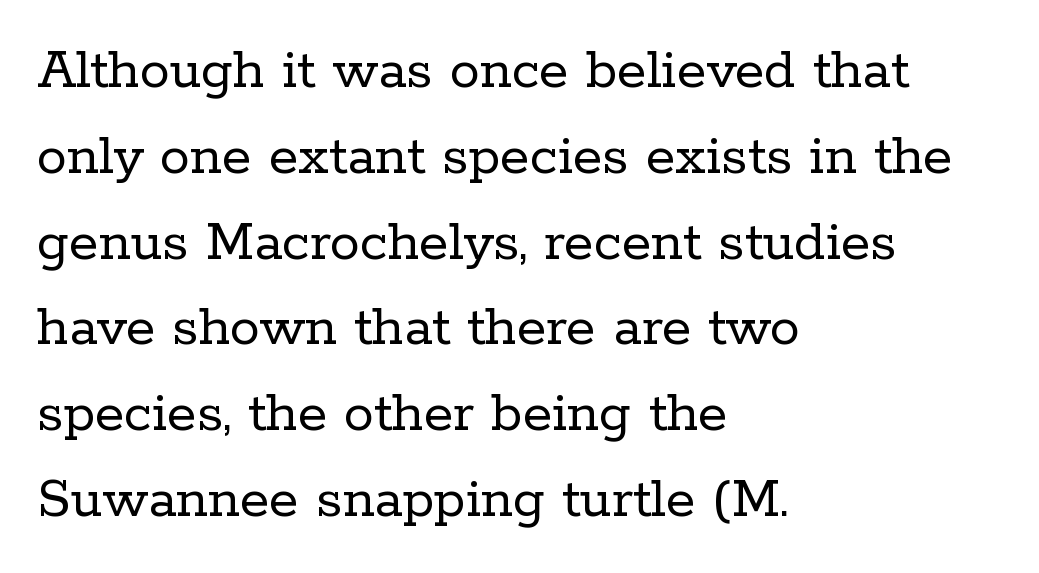
Q: Is the text bold? A: No.
Q: Is the text italic (slanted)? A: No, it is upright.
Q: Is the typeface a serif or a sans-serif typeface? A: Serif.
Q: Is the text underlined? A: No.
Q: How is the paragraph aligned? A: Left-aligned.
Q: Is the spacing between letters normal or unusually wide? A: Normal.
Q: Is the spacing between lines tight, normal or loose? A: Normal.
Q: Width (condensed, normal, or wide)? A: Normal.
Q: Stroke contrast? A: Low.
Q: x-height? A: Medium.
Q: Monospaced? A: No.
